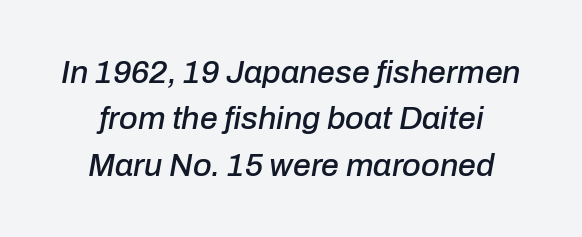
Descender tails drop into unmarked territory. Standard letterfit; no display-style spreading of the glyphs. Slanted lettering throughout. This sample keeps an unexceptional amount of space between lines. Do the characters align in a grid? No, the font is proportional.
